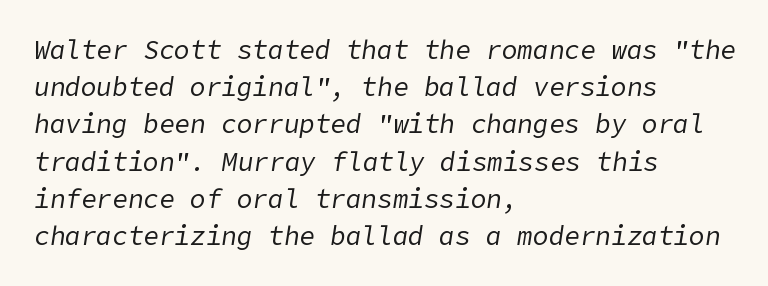
Q: Is the text bold? A: No.
Q: Is the text italic (slanted)? A: Yes, it leans right by about 9 degrees.
Q: Is the text underlined? A: No.
Q: How is the paragraph aligned? A: Left-aligned.
Q: Is the spacing between letters normal or unusually wide? A: Normal.
Q: Is the spacing between lines tight, normal or loose? A: Normal.
